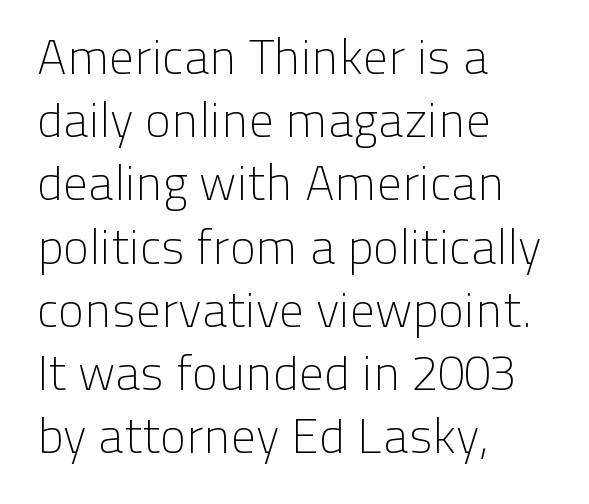
Q: Is the text bold? A: No.
Q: Is the text italic (slanted)? A: No, it is upright.
Q: Is the typeface a serif or a sans-serif typeface? A: Sans-serif.
Q: Is the text underlined? A: No.
Q: How is the paragraph aligned? A: Left-aligned.
Q: Is the spacing between letters normal or unusually wide? A: Normal.
Q: Is the spacing between lines tight, normal or loose? A: Normal.
Q: Width (condensed, normal, or wide)? A: Normal.
Q: Stroke contrast? A: Low.
Q: x-height? A: Medium.
Q: Monospaced? A: No.
